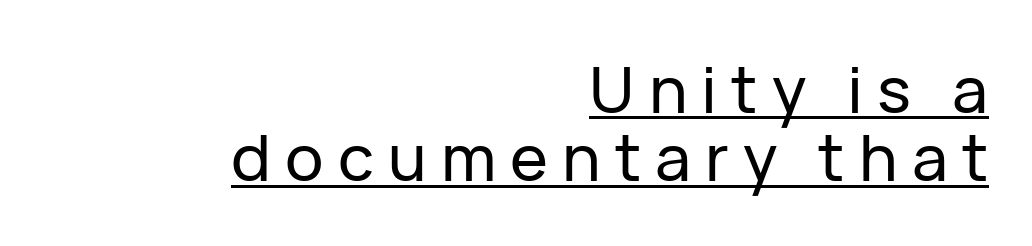
The image shows 64 px sans-serif type, upright; set right-aligned, tight line spacing (1.07x), unusually wide letter spacing (+0.22 em), underlined; low stroke contrast and a medium x-height.
